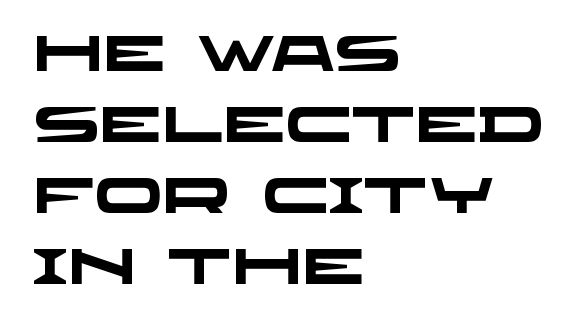
{"serif": "no", "bold": "yes", "weight": "heavy", "width": "wide", "stroke_contrast": "low", "x_height": "large", "monospaced": "no", "underline": "no", "align": "left", "line_spacing": "normal", "line_spacing_ratio": 1.42, "letter_spacing": "normal", "letter_spacing_em": 0.0, "glyph_px": 50}
